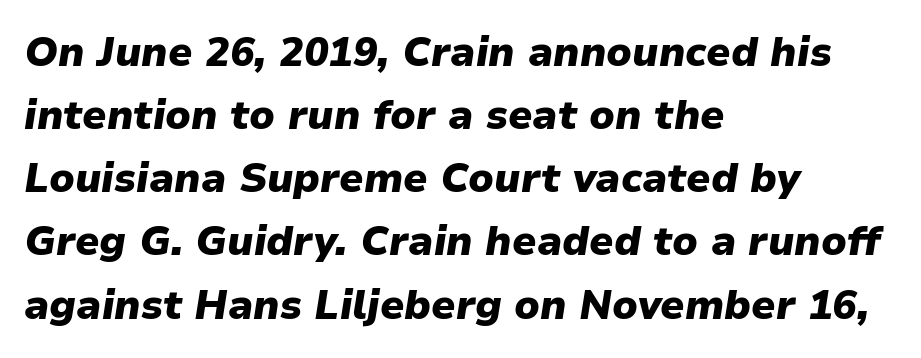
{"italic": "yes", "lean": "right", "slant_degrees": 9, "bold": "yes", "weight": "heavy", "width": "normal", "stroke_contrast": "low", "x_height": "medium", "monospaced": "no", "underline": "no", "align": "left", "line_spacing": "normal", "line_spacing_ratio": 1.54, "letter_spacing": "normal", "letter_spacing_em": 0.0, "glyph_px": 41}
